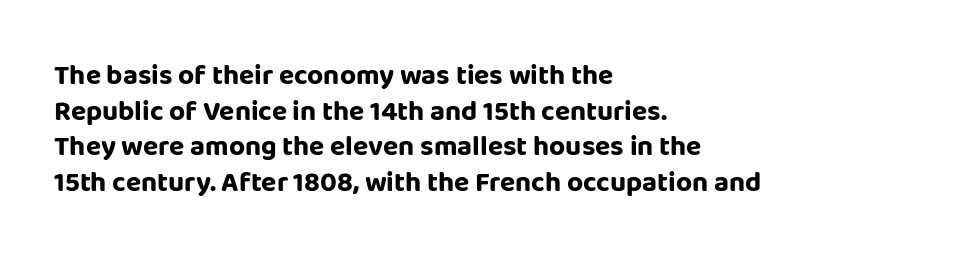
{"serif": "no", "italic": "no", "bold": "yes", "weight": "bold", "width": "normal", "stroke_contrast": "low", "x_height": "large", "monospaced": "no", "underline": "no", "align": "left", "line_spacing": "normal", "line_spacing_ratio": 1.27, "letter_spacing": "normal", "letter_spacing_em": 0.0, "glyph_px": 28}
